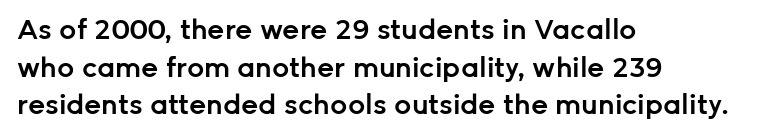
If you drew a ruler down the left edge, every line would touch it. Does the leading feel generous? No, just average. The gap between lines stays unmarked. This is the in-between weight designers call semibold or demi. These lines keep a tight, regular rhythm from letter to letter. This is roman type, the default non-slanted kind.
